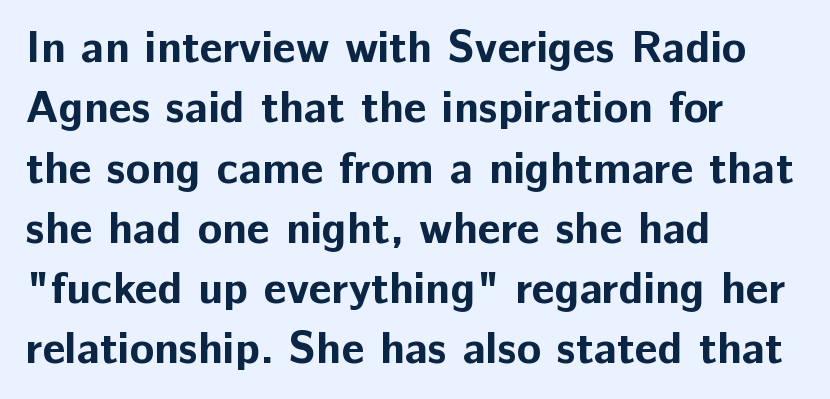
Caption: standard tracking, unaltered. Check under the words: just untouched page. Teacher's note: observe the even left margin — that is flush-left alignment. Stroke thickness is high; the sample reads as a true bold.
